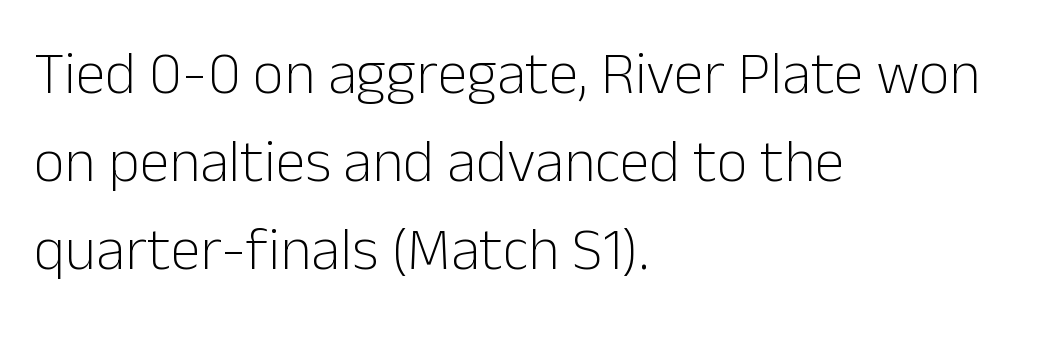
The image shows 60 px light sans-serif type, upright; set left-aligned, normal line spacing (1.47x), normal letter spacing, not underlined; low stroke contrast and a medium x-height.
